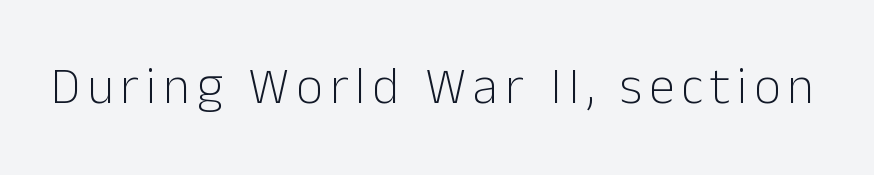
The image shows 52 px light sans-serif type, upright; set not underlined; low stroke contrast and a medium x-height.
